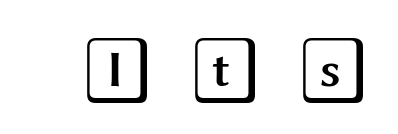
Q: Is the text italic (slanted)? A: No, it is upright.
Q: Is the text underlined? A: No.
Q: Is the spacing between letters normal or unusually wide? A: Unusually wide.
Q: Width (condensed, normal, or wide)? A: Wide.
Q: x-height? A: Large.
